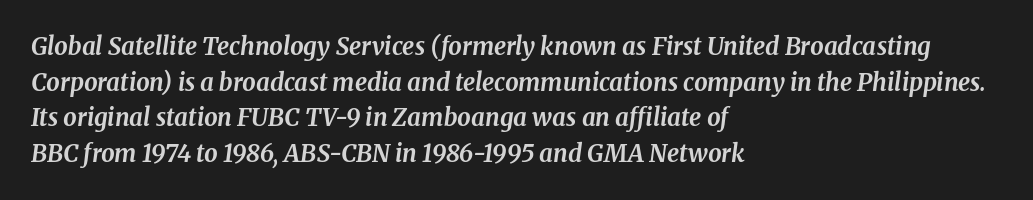
Unmarked baselines from the first word to the last. This sample is left-justified, so line endings fall wherever the words run out. The vertical gap from one line to the next is medium. The axis of the letterforms is tilted away from vertical. The sample has been set heavy, in full bold.
